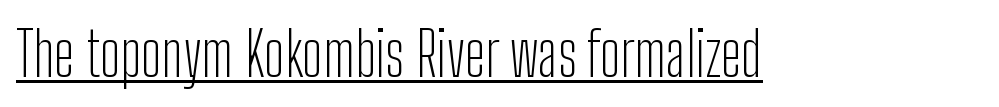
The image shows 61 px light, condensed sans-serif type, upright; set normal letter spacing, underlined; low stroke contrast and a medium x-height.
